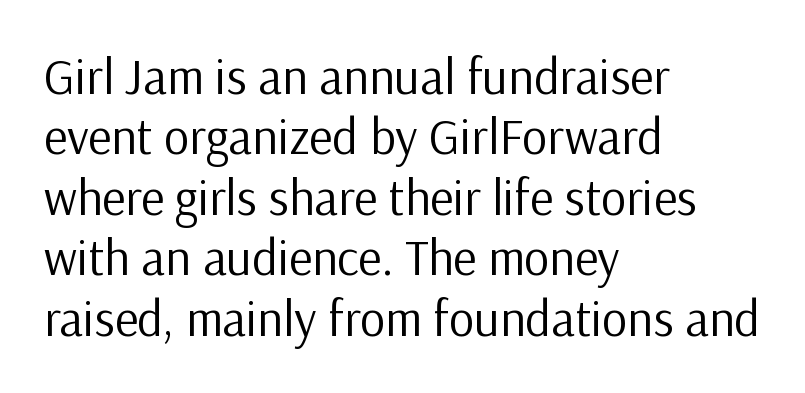
The strokes carry an ordinary text weight at most. The setting favours the left margin, as ordinary paragraphs usually do. How are the letters spaced? Ordinarily, with no added tracking. You could not count columns in this text — the font is proportionally spaced. These lines were composed using upright roman letters. Words float on clear page, feet unadorned.
